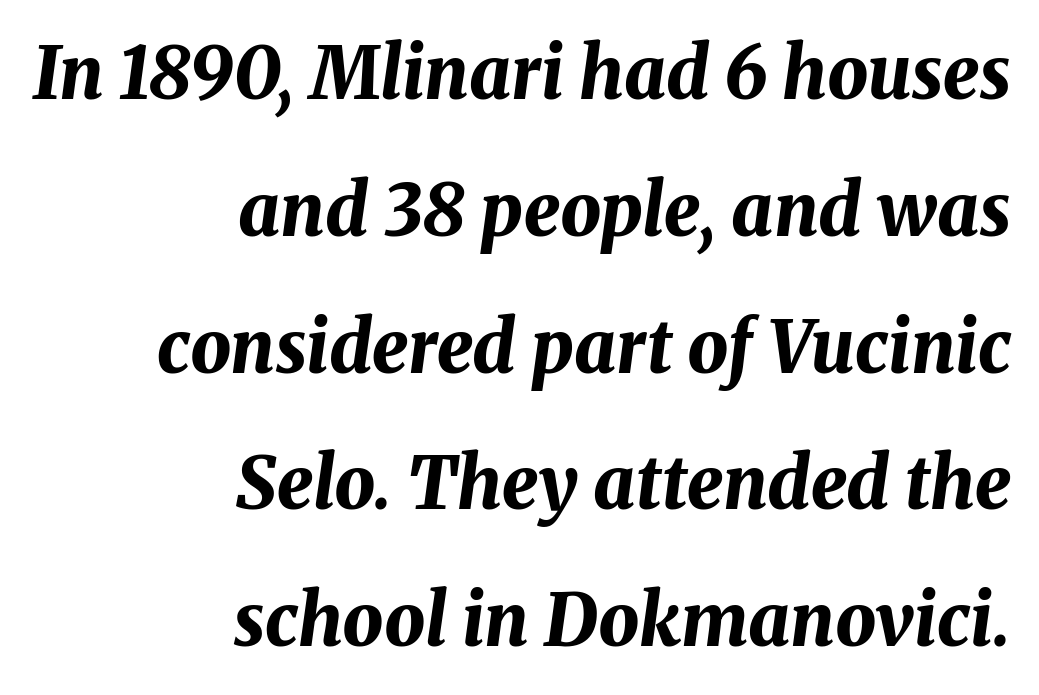
The image shows 72 px bold type, italic (leaning right); set right-aligned, loose line spacing (1.9x), normal letter spacing, not underlined; medium stroke contrast and a medium x-height.
